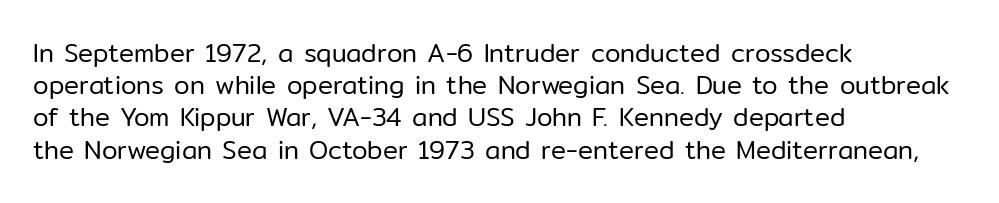
These lines keep a tight, regular rhythm from letter to letter. This sample is left-justified, so line endings fall wherever the words run out. The space between consecutive lines is moderate. Do the letters lean? They stand straight. The passage shown is not underscored anywhere. Stems and bowls with no extra thickness — not bold.
